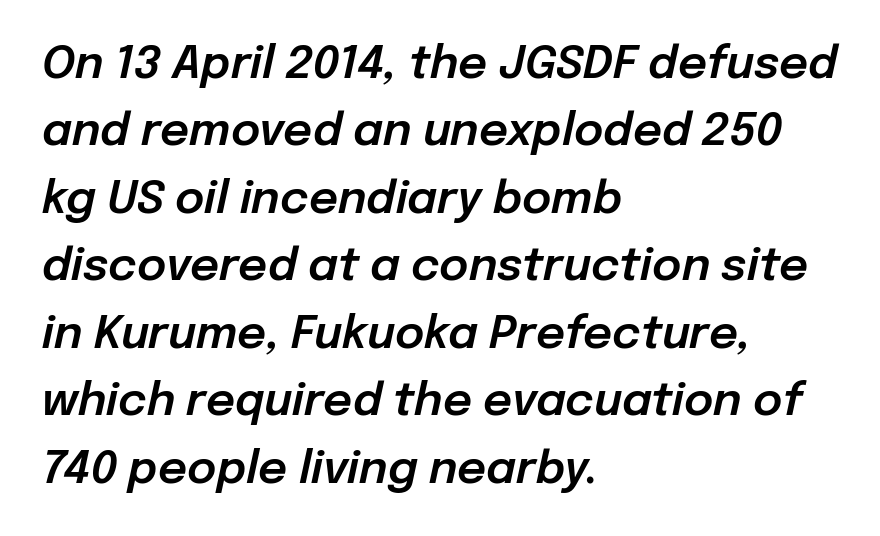
Normally led — the rows are evenly, conventionally spaced. Between one letter and the next there's only the usual sliver of space. Horizontal alignment here is leftward, the default for most running prose. A typesetter would call this proportional, since set widths differ per character.
